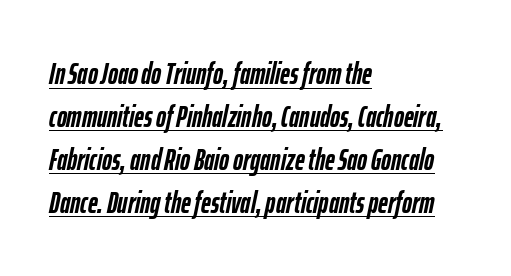
The letters are bold, with thick, heavy strokes. Each line starts at the same left margin while the right side varies. The face used here appears with an underline applied. Looks like regular typesetting: each glyph gets only the width it needs. The type is set solid horizontally, with unmodified tracking.
